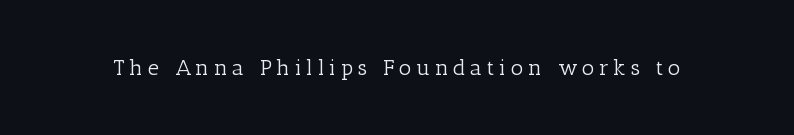
The image shows 22 px text type, upright; set unusually wide letter spacing (+0.21 em), not underlined.
